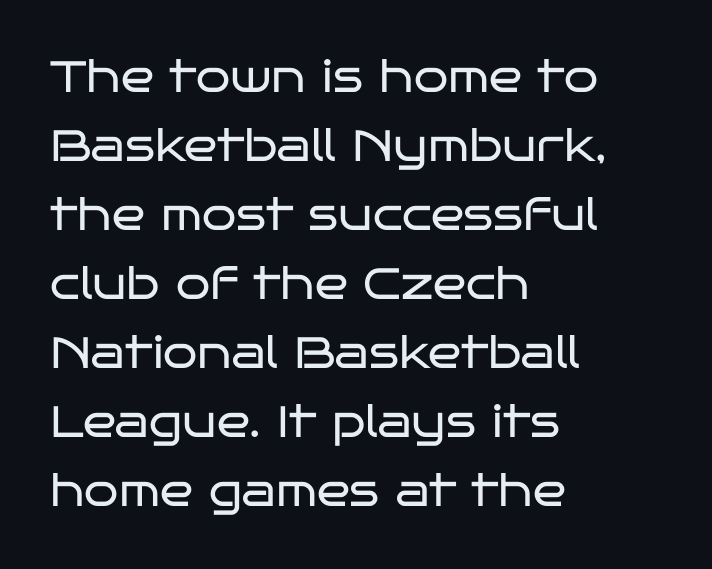
The image shows 44 px regular-weight, wide sans-serif type, upright; set left-aligned, normal line spacing (1.57x), normal letter spacing, not underlined; low stroke contrast and a large x-height.
